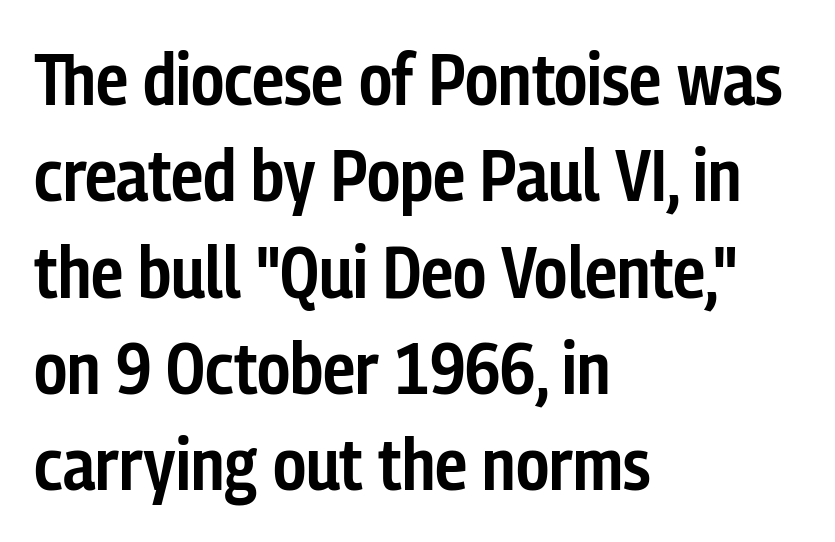
{"serif": "no", "italic": "no", "bold": "semi", "weight": "semibold", "width": "condensed", "stroke_contrast": "low", "x_height": "medium", "monospaced": "no", "underline": "no", "align": "left", "line_spacing": "normal", "line_spacing_ratio": 1.32, "letter_spacing": "normal", "letter_spacing_em": 0.0, "glyph_px": 73}
